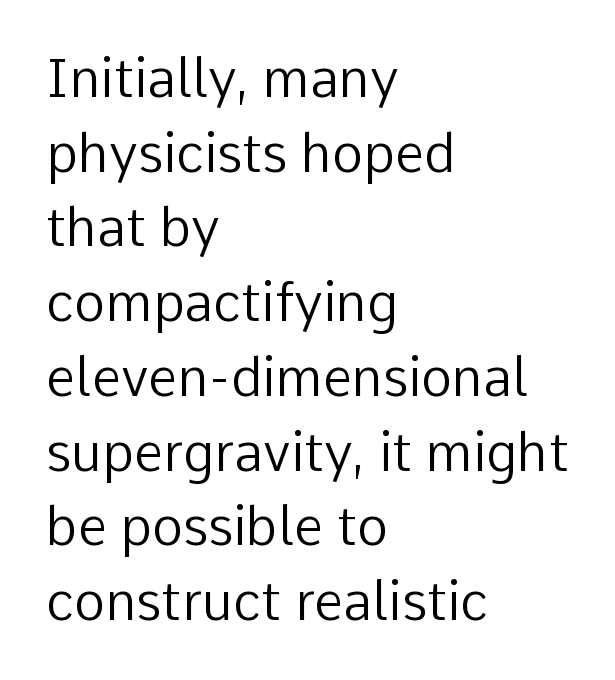
The image shows 53 px regular-weight sans-serif type, upright; set left-aligned, normal line spacing (1.41x), normal letter spacing, not underlined; low stroke contrast and a medium x-height.
